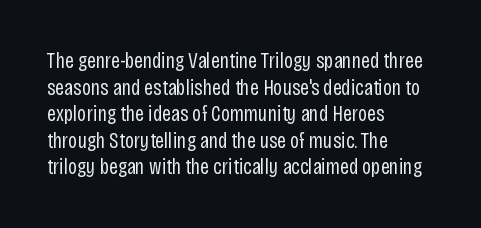
The face used here is rendered with its standard letterfit. The rag falls on the right side of this text block. The typeface has the unassuming heft of standard copy or less. Italic: no, the glyphs are upright roman.
